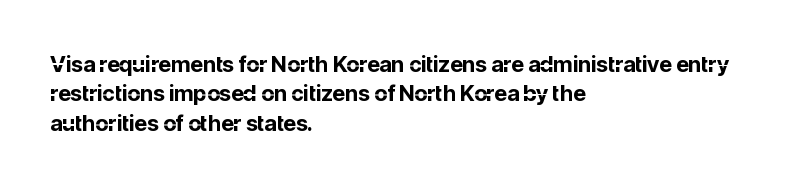
{"italic": "no", "bold": "yes", "underline": "no", "align": "left", "line_spacing": "normal", "line_spacing_ratio": 1.34, "letter_spacing": "normal", "letter_spacing_em": 0.0, "glyph_px": 22}
